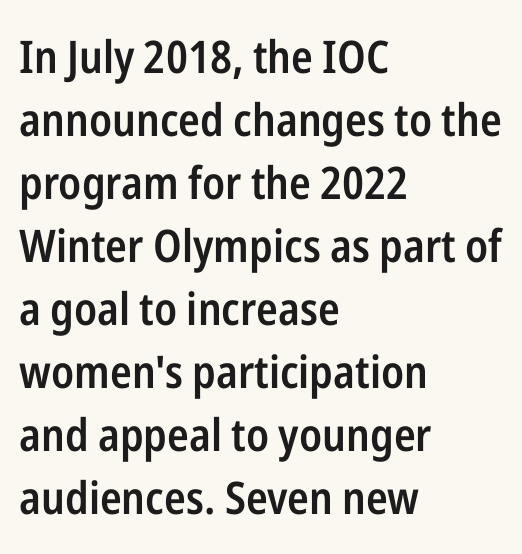
{"serif": "no", "italic": "no", "bold": "semi", "weight": "semibold", "width": "condensed", "stroke_contrast": "low", "x_height": "medium", "monospaced": "no", "underline": "no", "align": "left", "line_spacing": "normal", "line_spacing_ratio": 1.4, "letter_spacing": "normal", "letter_spacing_em": 0.0, "glyph_px": 45}
